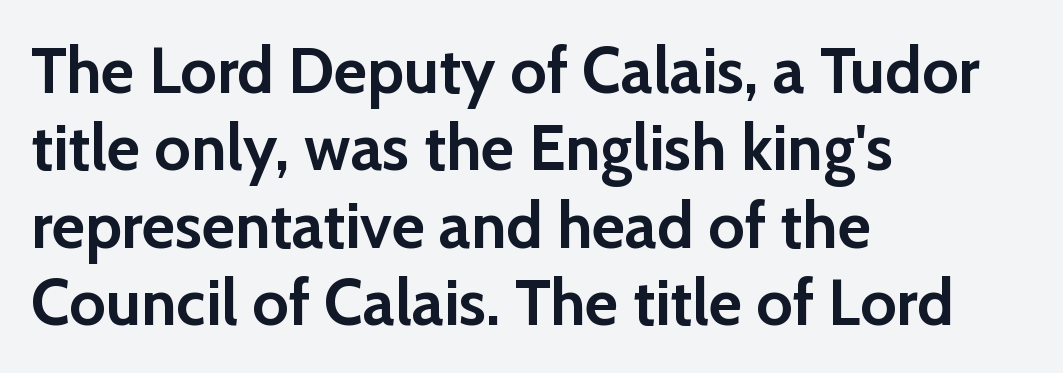
The image shows 64 px semibold sans-serif type, upright; set left-aligned, line spacing 1.21x, normal letter spacing, not underlined; low stroke contrast and a medium x-height.
